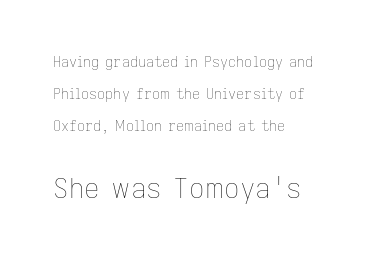
The image shows 27 px text type, upright; set left-aligned, loose line spacing (2.29x), normal letter spacing, not underlined; the second (bottom) block is 1.93x larger.
